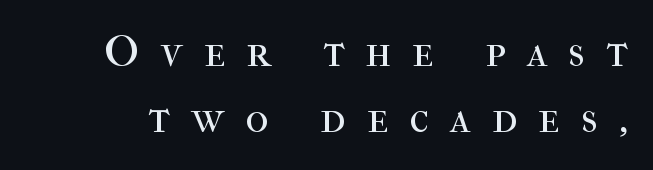
The image shows 44 px regular-weight serif type, upright; set normal line spacing (1.51x), unusually wide letter spacing (+0.48 em), not underlined; high stroke contrast and a medium x-height.
